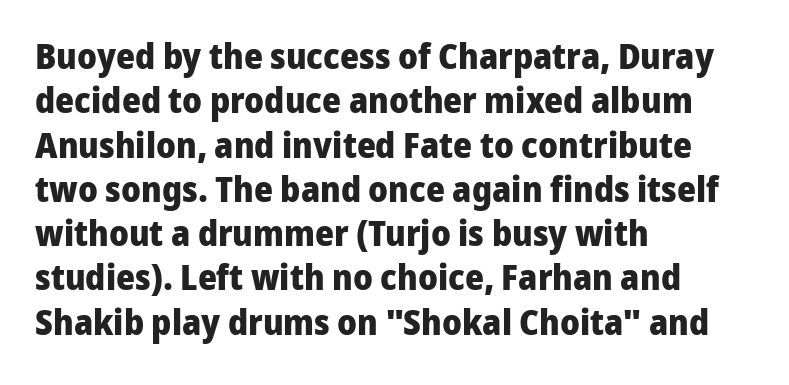
{"serif": "no", "italic": "no", "bold": "yes", "weight": "heavy", "width": "normal", "stroke_contrast": "low", "x_height": "medium", "monospaced": "no", "underline": "no", "align": "left", "line_spacing_ratio": 1.23, "letter_spacing": "normal", "letter_spacing_em": 0.0, "glyph_px": 36}
